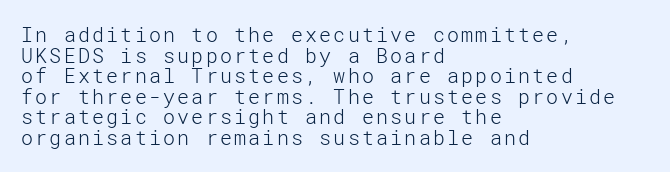
Q: Is the text bold? A: No.
Q: Is the text italic (slanted)? A: No, it is upright.
Q: Is the text underlined? A: No.
Q: How is the paragraph aligned? A: Left-aligned.
Q: Is the spacing between lines tight, normal or loose? A: Tight.
